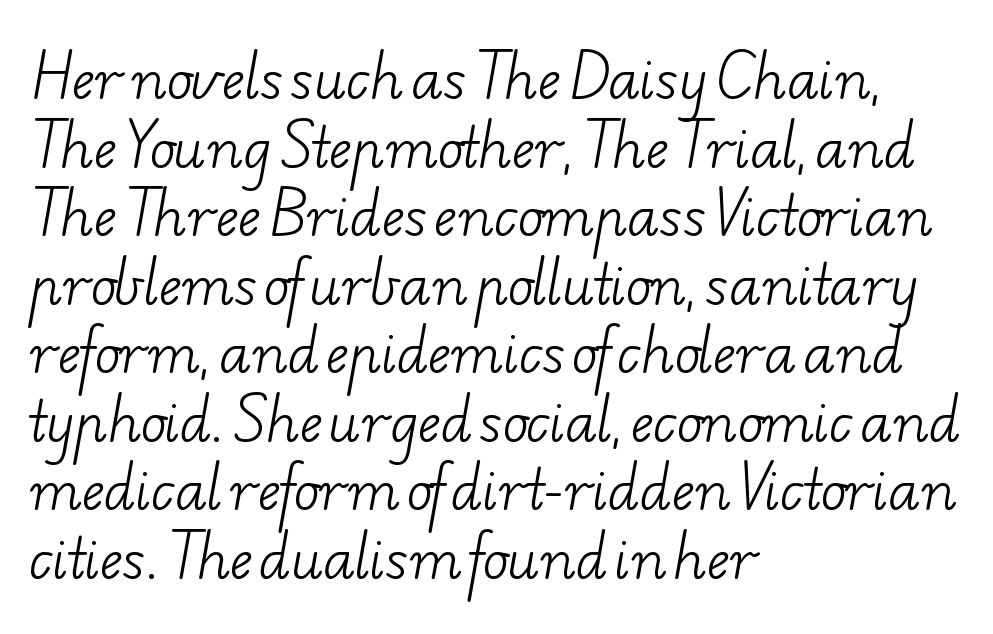
{"serif": "yes", "bold": "no", "weight": "light", "width": "wide", "stroke_contrast": "low", "x_height": "small", "monospaced": "no", "underline": "no", "align": "left", "line_spacing": "normal", "line_spacing_ratio": 1.27, "letter_spacing": "normal", "letter_spacing_em": 0.0, "glyph_px": 54}
